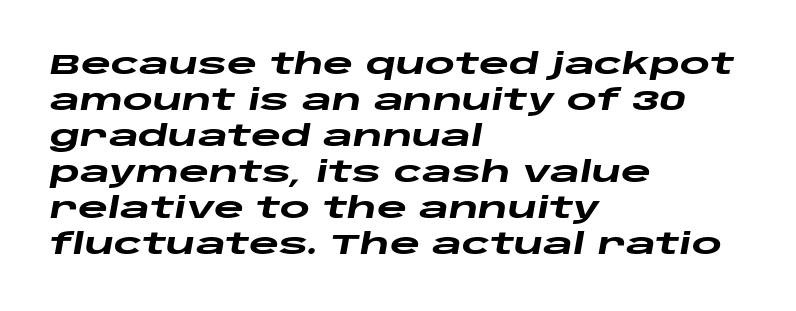
Q: Is the text bold? A: Yes.
Q: Is the text italic (slanted)? A: Yes, it leans right by about 10 degrees.
Q: Is the text underlined? A: No.
Q: How is the paragraph aligned? A: Left-aligned.
Q: Is the spacing between letters normal or unusually wide? A: Normal.
Q: Width (condensed, normal, or wide)? A: Wide.
Q: Stroke contrast? A: Low.
Q: x-height? A: Large.
Q: Monospaced? A: No.
